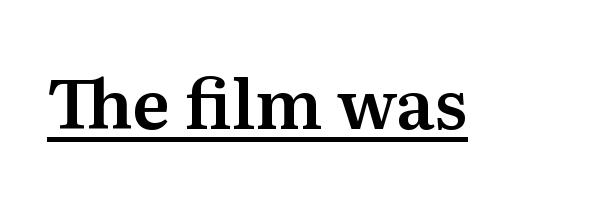
The image shows 69 px serif type, upright; set normal letter spacing, underlined; medium stroke contrast and a medium x-height.
